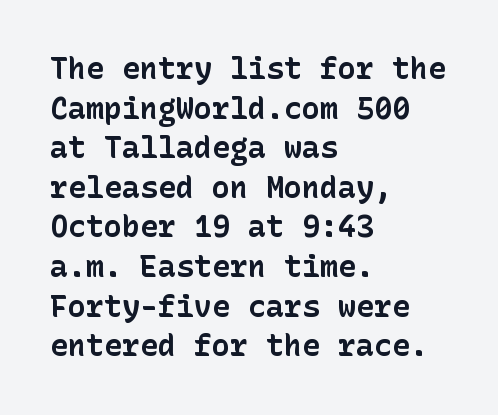
{"serif": "no", "italic": "no", "bold": "yes", "weight": "bold", "width": "normal", "stroke_contrast": "low", "x_height": "medium", "underline": "no", "align": "left", "line_spacing": "normal", "line_spacing_ratio": 1.32, "letter_spacing": "normal", "letter_spacing_em": 0.0, "glyph_px": 30}
